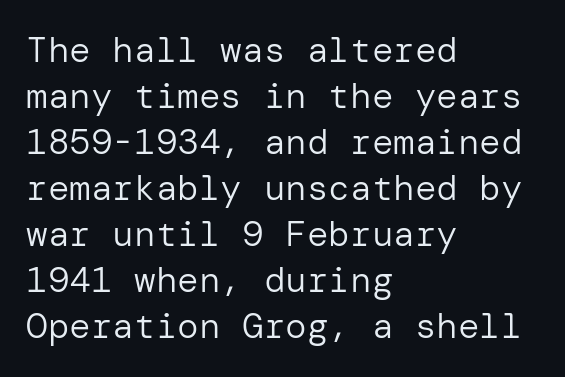
The image shows 36 px regular-weight sans-serif type, upright; set left-aligned, normal line spacing (1.28x), normal letter spacing, not underlined; low stroke contrast and a medium x-height.
